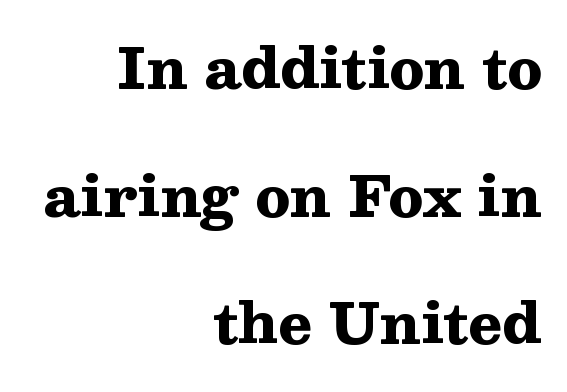
The image shows 56 px heavy, wide serif type, upright; set right-aligned, loose line spacing (2.28x), normal letter spacing, not underlined; medium stroke contrast and a medium x-height.
